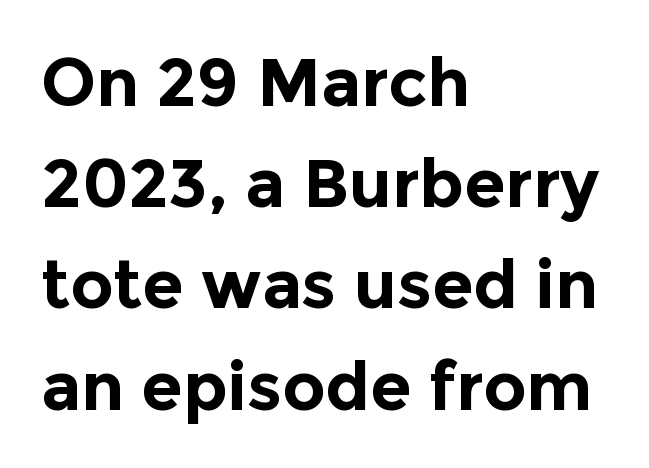
The image shows 67 px bold sans-serif type, upright; set left-aligned, normal line spacing (1.51x), normal letter spacing, not underlined; a medium x-height.
